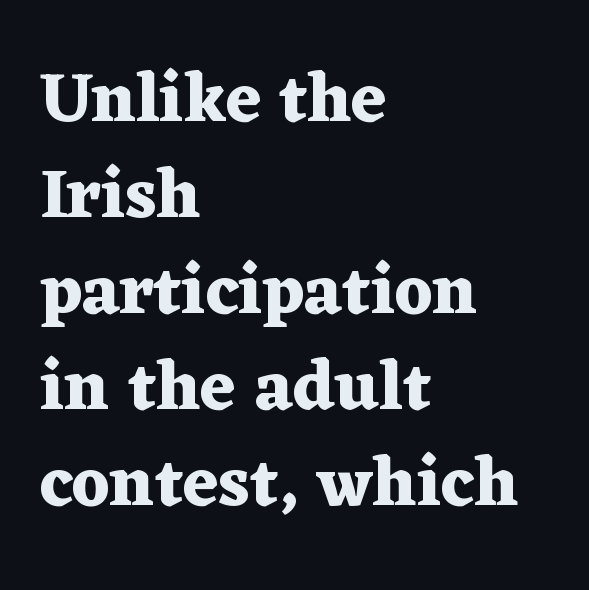
Nothing unusual about the tracking: characters are spaced as the font intends. Think of a printed novel: that variable character pitch is what you see here. Does the copy run flush right? No — it runs flush left. The rendering uses a moderate line-height, typical for paragraphs. The passage shown is emphatically bold. Any mark beneath the type? The region is blank.
